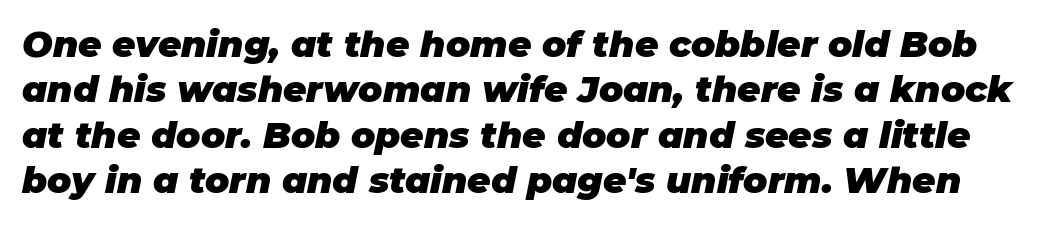
{"italic": "yes", "lean": "right", "slant_degrees": 11, "bold": "yes", "weight": "heavy", "width": "normal", "stroke_contrast": "low", "x_height": "large", "monospaced": "no", "underline": "no", "line_spacing": "normal", "line_spacing_ratio": 1.26, "letter_spacing": "normal", "letter_spacing_em": 0.0, "glyph_px": 36}
